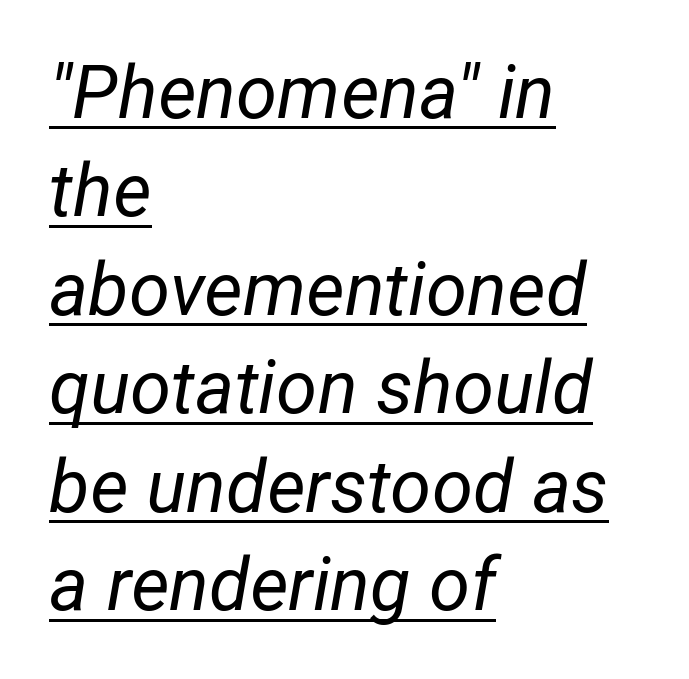
The image shows 74 px regular-weight type, italic (leaning right); set left-aligned, normal line spacing (1.33x), normal letter spacing, underlined; low stroke contrast and a medium x-height.
